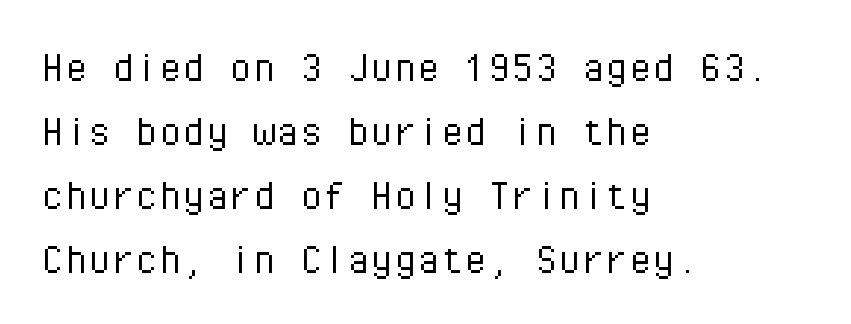
Q: Is the text bold? A: No.
Q: Is the text italic (slanted)? A: No, it is upright.
Q: Is the typeface a serif or a sans-serif typeface? A: Sans-serif.
Q: Is the text underlined? A: No.
Q: How is the paragraph aligned? A: Left-aligned.
Q: Is the spacing between letters normal or unusually wide? A: Normal.
Q: Is the spacing between lines tight, normal or loose? A: Normal.
Q: Width (condensed, normal, or wide)? A: Normal.
Q: Stroke contrast? A: Low.
Q: x-height? A: Medium.
Q: Monospaced? A: Yes.
